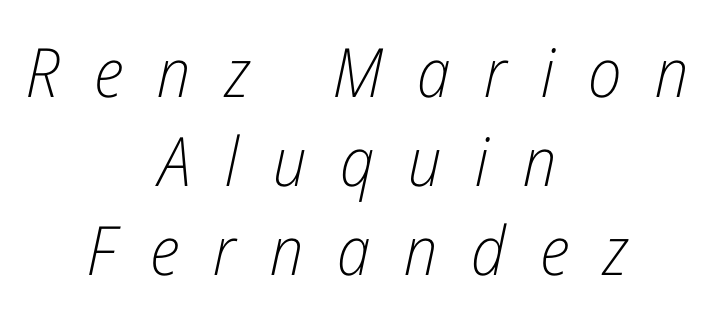
This is not heavy type; no bold has been used. Substantial extra tracking has been applied to these lines. A typesetter would call this proportional, since set widths differ per character. Descenders are the only things crossing below the line. Where is the straight margin? There isn't one; the lines are centered.
